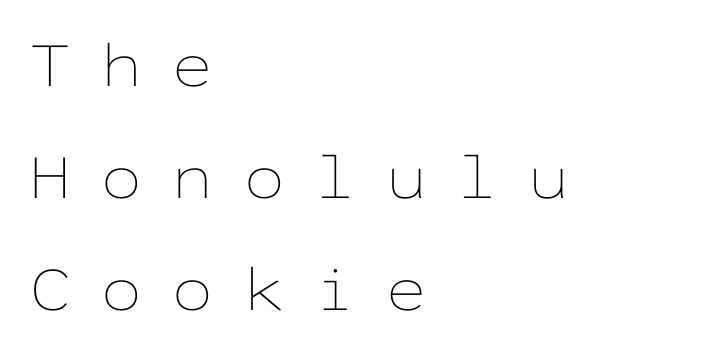
{"italic": "no", "bold": "no", "weight": "thin", "width": "wide", "stroke_contrast": "low", "x_height": "medium", "monospaced": "yes", "underline": "no", "align": "left", "line_spacing_ratio": 1.72, "letter_spacing": "wide", "letter_spacing_em": 0.47, "glyph_px": 65}
